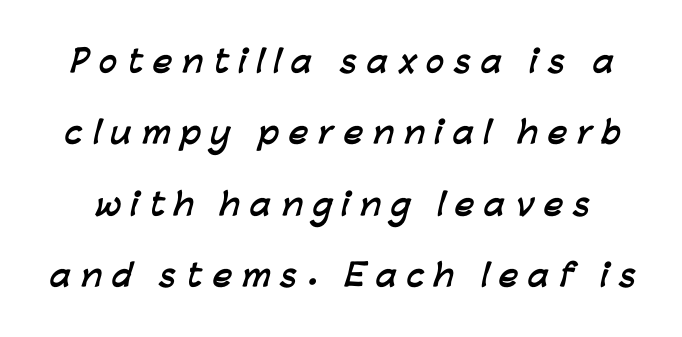
The passage shown stacks its lines with a broad gap. Serif or sans? Sans — the stroke terminals are bare. Stroke thickness is high; the sample reads as a true bold. A typesetter would call this proportional, since set widths differ per character. The tracking reads as deliberately expanded to a designer's eye. Lines of text with bare space underneath.
